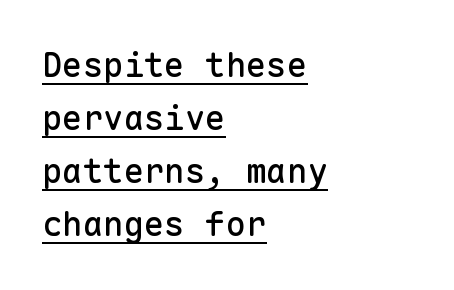
Q: Is the text italic (slanted)? A: No, it is upright.
Q: Is the typeface a serif or a sans-serif typeface? A: Sans-serif.
Q: Is the text underlined? A: Yes.
Q: How is the paragraph aligned? A: Left-aligned.
Q: Is the spacing between letters normal or unusually wide? A: Normal.
Q: Is the spacing between lines tight, normal or loose? A: Normal.
Q: Width (condensed, normal, or wide)? A: Normal.
Q: Stroke contrast? A: Low.
Q: x-height? A: Medium.
Q: Monospaced? A: Yes.
